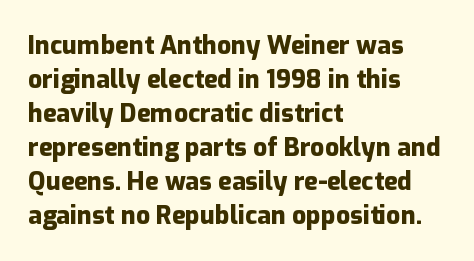
{"italic": "no", "bold": "yes", "underline": "no", "align": "left", "line_spacing": "normal", "line_spacing_ratio": 1.36, "letter_spacing": "normal", "letter_spacing_em": 0.0, "glyph_px": 25}
